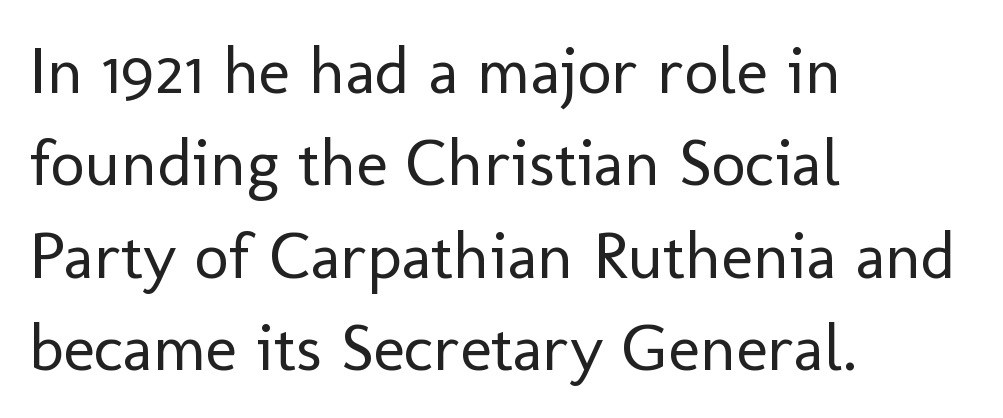
The image shows 67 px regular-weight sans-serif type, upright; set left-aligned, normal line spacing (1.38x), normal letter spacing, not underlined; low stroke contrast and a medium x-height.
